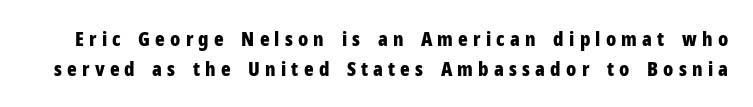
{"italic": "no", "bold": "yes", "underline": "no", "line_spacing": "normal", "line_spacing_ratio": 1.5, "letter_spacing": "wide", "letter_spacing_em": 0.26, "glyph_px": 20}
